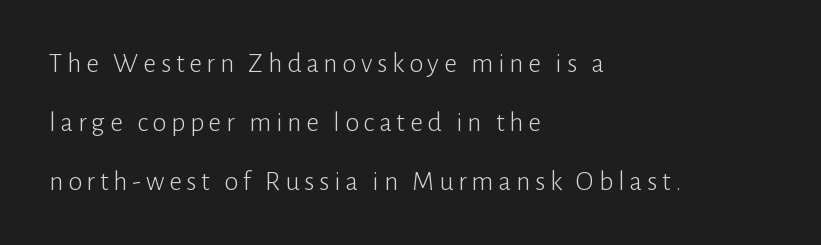
The image shows 28 px light sans-serif type, upright; set left-aligned, loose line spacing (2.1x), not underlined; low stroke contrast and a medium x-height.
